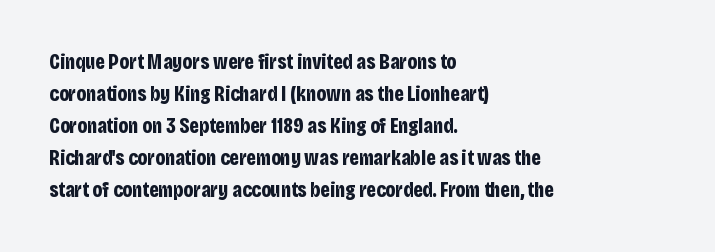
{"italic": "no", "bold": "yes", "underline": "no", "align": "left", "line_spacing": "normal", "line_spacing_ratio": 1.52, "letter_spacing": "normal", "letter_spacing_em": 0.0, "glyph_px": 21}
